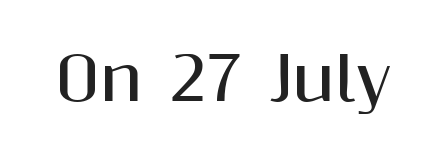
The image shows 60 px bold sans-serif type, upright; set normal letter spacing, not underlined; medium stroke contrast and a medium x-height.
